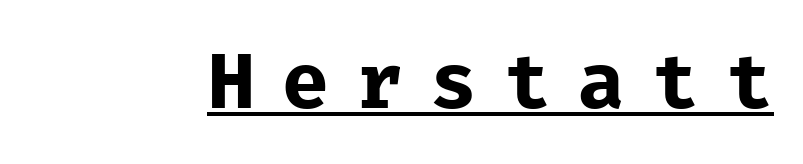
You could count columns in this text — the font is strictly monospaced. Is there any slant? The stems are plumb. This rendering features underlined lettering. Type style note: lacks serifs.
